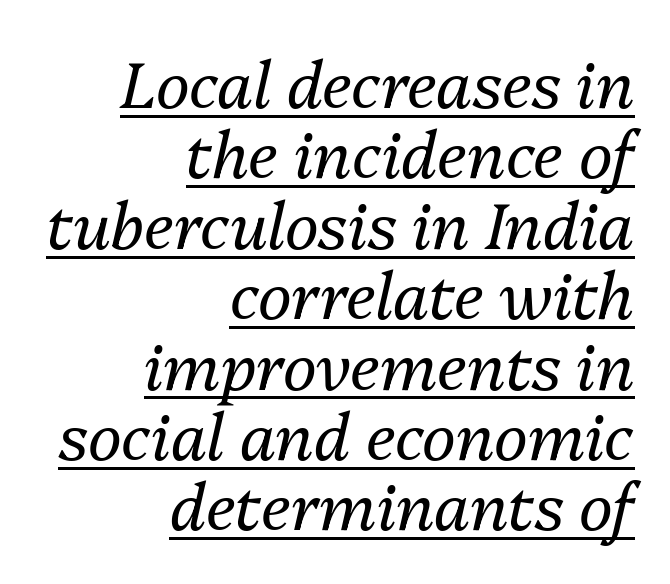
The image shows 64 px regular-weight type, italic (leaning right); set right-aligned, tight line spacing (1.1x), normal letter spacing, underlined; medium stroke contrast and a medium x-height.
